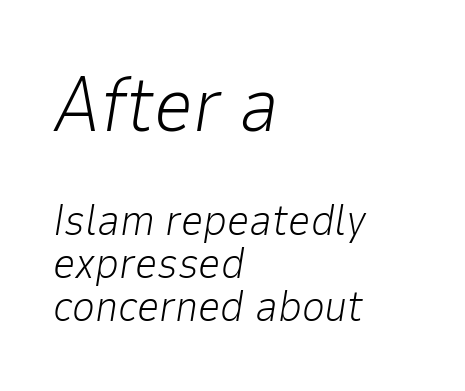
Q: Is the text bold? A: No.
Q: Is the text italic (slanted)? A: Yes, it leans right by about 9 degrees.
Q: Is the text underlined? A: No.
Q: How is the paragraph aligned? A: Left-aligned.
Q: Is the spacing between letters normal or unusually wide? A: Normal.
Q: Is the spacing between lines tight, normal or loose? A: Tight.
Q: Which block of text is set in a larger size, the first (top) or the second (bottom)? A: The first (top) one.
Q: Width (condensed, normal, or wide)? A: Normal.
Q: Stroke contrast? A: Low.
Q: x-height? A: Medium.
Q: Monospaced? A: No.
